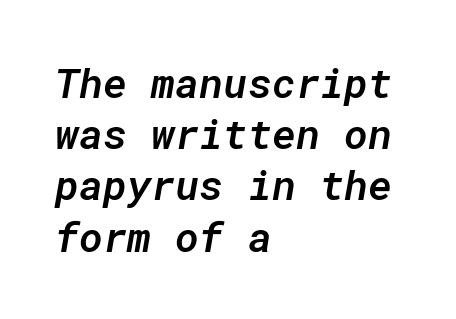
The image shows 41 px semibold type, italic (leaning right), monospaced; set left-aligned, normal line spacing (1.25x), normal letter spacing, not underlined; low stroke contrast and a medium x-height.
